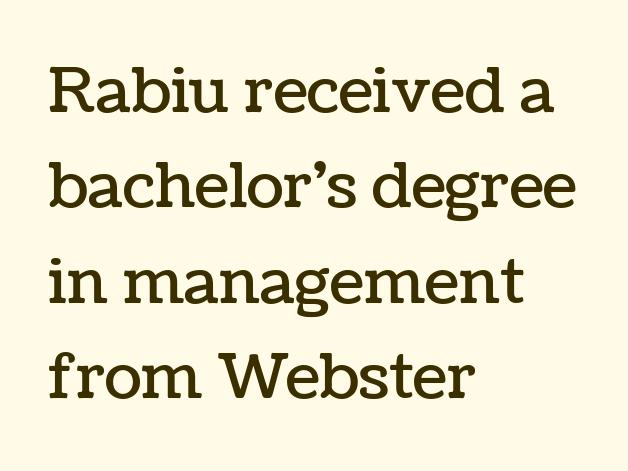
The image shows 62 px text type, upright; set left-aligned, normal line spacing (1.54x), normal letter spacing, not underlined; low stroke contrast and a medium x-height.
